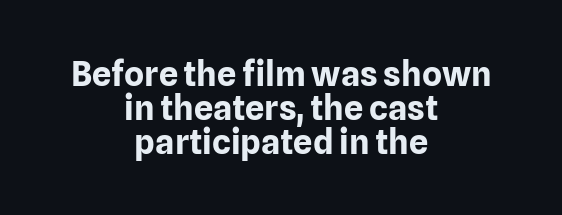
The image shows 34 px bold sans-serif type, upright; set centered, tight line spacing (1.0x), normal letter spacing, not underlined; low stroke contrast and a medium x-height.
